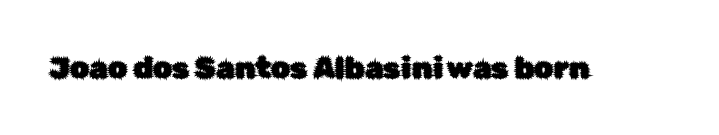
{"serif": "no", "italic": "no", "width": "normal", "stroke_contrast": "low", "x_height": "medium", "monospaced": "no", "underline": "no", "letter_spacing": "normal", "letter_spacing_em": 0.0, "glyph_px": 30}
